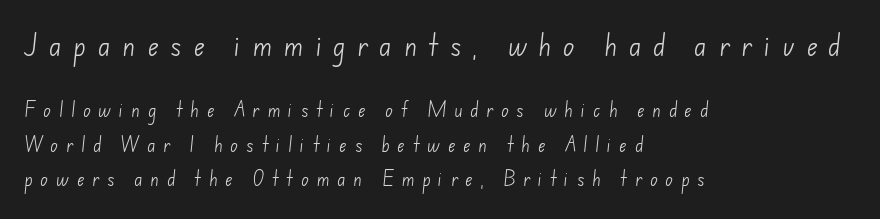
{"bold": "no", "underline": "no", "align": "left", "line_spacing": "loose", "line_spacing_ratio": 2.16, "letter_spacing": "wide", "letter_spacing_em": 0.48, "larger_block": "first", "size_ratio": 1.5, "glyph_px": 24}
